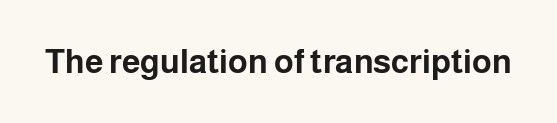
You'd pick this weight for a headline — it's a proper bold. I'd call this a sans setting — the letters go barefoot. The area under the type is left untouched. Spacing verdict: proportional, widths tailored to each character. The line texture is even and compact thanks to regular tracking. These lines were composed using upright roman letters.
